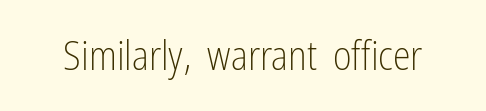
{"serif": "no", "italic": "no", "bold": "no", "weight": "light", "width": "condensed", "stroke_contrast": "low", "x_height": "medium", "monospaced": "no", "underline": "no", "letter_spacing": "normal", "letter_spacing_em": 0.0, "glyph_px": 40}
